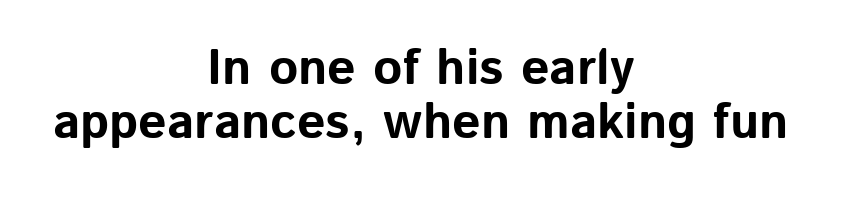
The image shows 50 px bold sans-serif type, upright; set centered, tight line spacing (1.09x), normal letter spacing, not underlined; low stroke contrast and a medium x-height.
